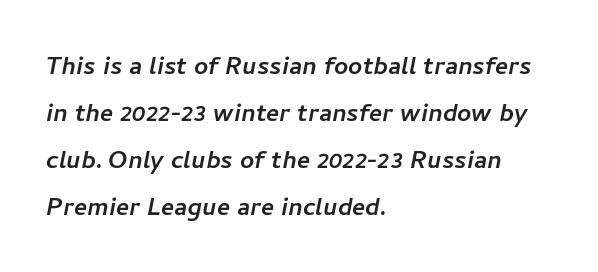
Serifs: no, the terminals of the letterforms are clean. This rendering uses left alignment, leaving the right contour irregular. Looks like regular typesetting: each glyph gets only the width it needs. A bare baseline throughout the passage.
